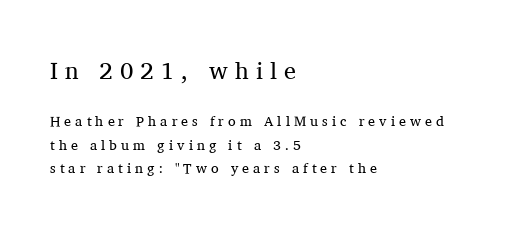
{"italic": "no", "bold": "no", "underline": "no", "align": "left", "line_spacing": "normal", "line_spacing_ratio": 1.67, "letter_spacing": "wide", "letter_spacing_em": 0.29, "larger_block": "first", "size_ratio": 1.71, "glyph_px": 24}
